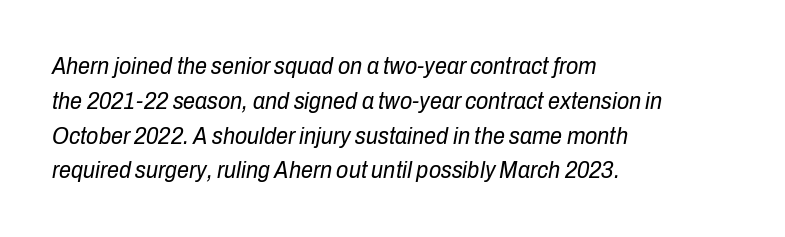
Words float on clear page, feet unadorned. Interline gaps are of average width in this sample. In CSS terms this would be text-align: left. How are the letters spaced? Ordinarily, with no added tracking.
